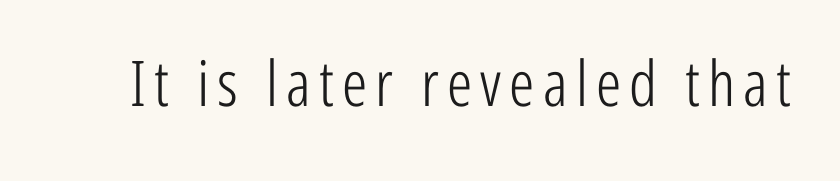
Is this a sans? Yes — the strokes have no serifs. The specimen omits any rule beneath the text block's lines. The type sits square on the baseline with zero lean. Is the stroke heavy? The answer is a plain regular-or-lighter.
